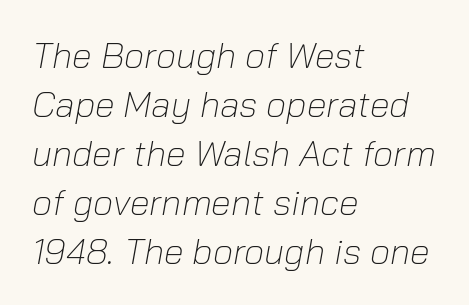
These lines stack with their left ends in a neat column. Nothing heavy about these letters — not bold at all. This rendering leaves character spacing at its baseline value. Spacing verdict: proportional, widths tailored to each character. Just letters on the line, the space beneath them empty. This sample uses an oblique cut, with every glyph tilted off the vertical.
